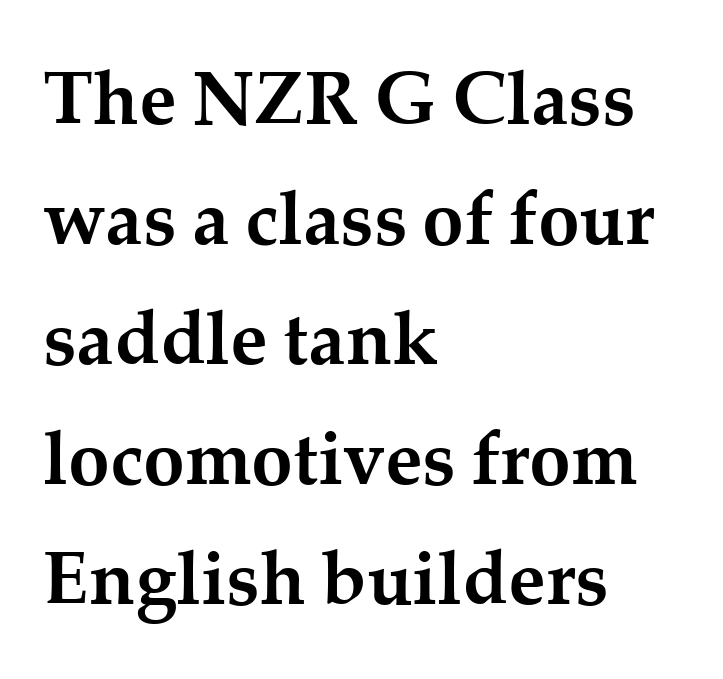
The rendering uses a moderate line-height, typical for paragraphs. A roman cut, with each character standing at attention. Words appear dense and cohesive because spacing is normal. The strokes are fattened all the way to bold.
